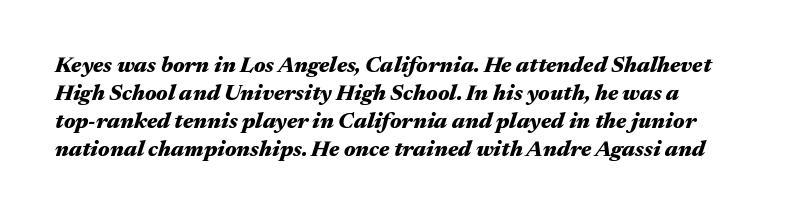
{"italic": "yes", "lean": "right", "slant_degrees": 17, "bold": "yes", "underline": "no", "align": "left", "line_spacing": "normal", "line_spacing_ratio": 1.27, "letter_spacing": "normal", "letter_spacing_em": 0.0, "glyph_px": 22}
